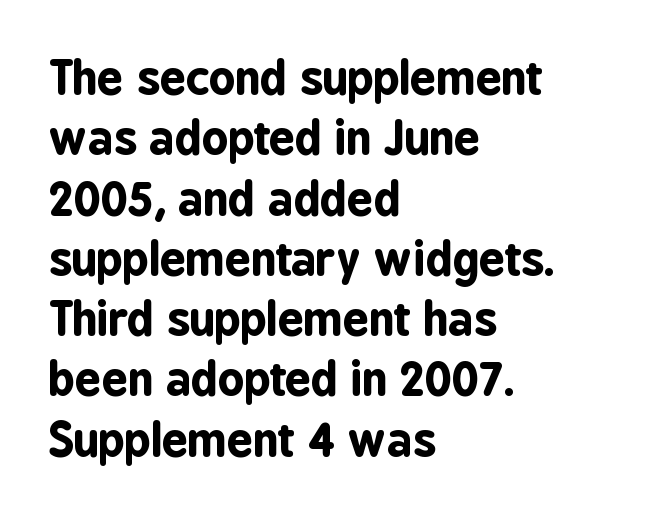
Horizontal bands of white between lines are of average thickness. Is this a sans? Yes — the strokes have no serifs. The passage is arranged the way most books set body copy — flush left. No italicization has been applied; the sample stays upright. Proportional: the letters do not fall into vertical columns.
